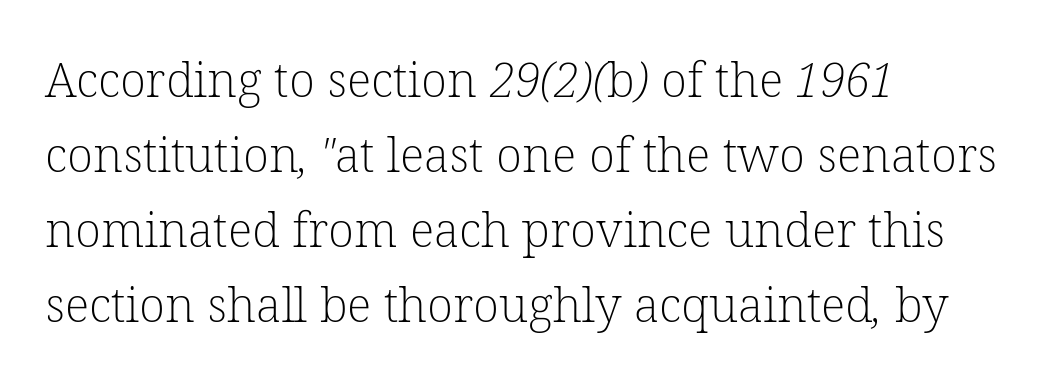
{"serif": "yes", "bold": "no", "weight": "light", "width": "normal", "stroke_contrast": "low", "x_height": "medium", "monospaced": "no", "underline": "no", "align": "left", "line_spacing": "normal", "line_spacing_ratio": 1.56, "letter_spacing": "normal", "letter_spacing_em": 0.0, "glyph_px": 48}
